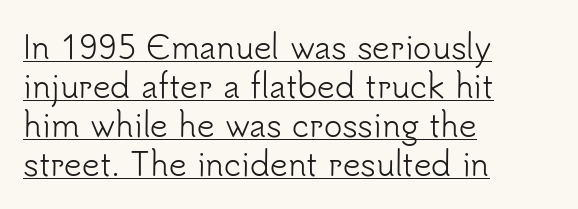
The image shows 31 px light sans-serif type, upright; set left-aligned, normal line spacing (1.26x), normal letter spacing, underlined; low stroke contrast and a small x-height.
